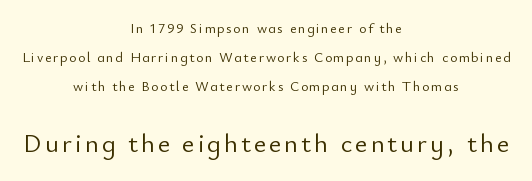
{"italic": "no", "bold": "no", "underline": "no", "align": "center", "line_spacing": "loose", "line_spacing_ratio": 2.08, "larger_block": "second", "size_ratio": 1.86, "glyph_px": 26}
